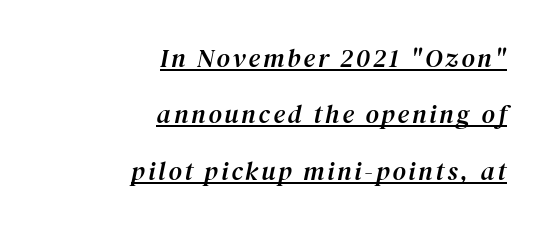
{"italic": "yes", "lean": "right", "slant_degrees": 12, "underline": "yes", "align": "right", "line_spacing": "loose", "line_spacing_ratio": 2.17, "glyph_px": 26}
